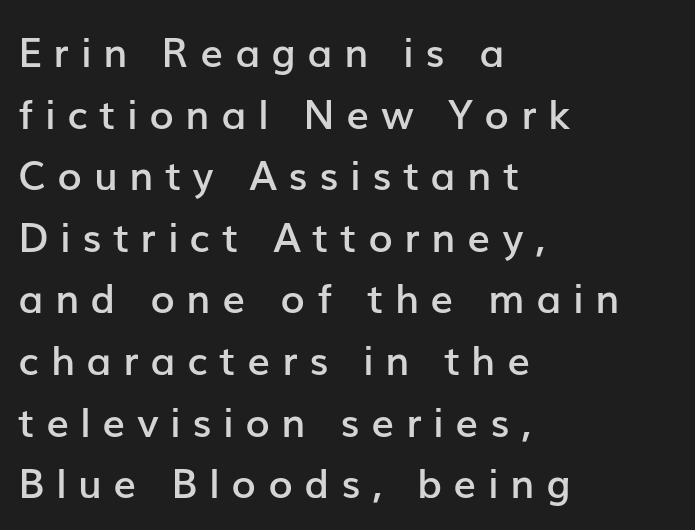
Q: Is the text bold? A: Semi-bold.
Q: Is the text italic (slanted)? A: No, it is upright.
Q: Is the typeface a serif or a sans-serif typeface? A: Sans-serif.
Q: Is the text underlined? A: No.
Q: How is the paragraph aligned? A: Left-aligned.
Q: Is the spacing between letters normal or unusually wide? A: Unusually wide.
Q: Is the spacing between lines tight, normal or loose? A: Normal.
Q: Width (condensed, normal, or wide)? A: Normal.
Q: Stroke contrast? A: Low.
Q: x-height? A: Medium.
Q: Monospaced? A: No.
